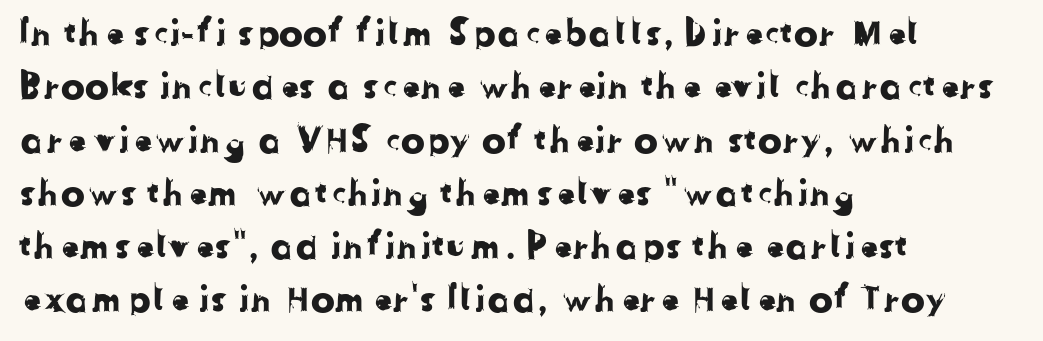
Q: Is the typeface a serif or a sans-serif typeface? A: Sans-serif.
Q: Is the text underlined? A: No.
Q: How is the paragraph aligned? A: Left-aligned.
Q: Is the spacing between letters normal or unusually wide? A: Normal.
Q: Is the spacing between lines tight, normal or loose? A: Normal.
Q: Width (condensed, normal, or wide)? A: Normal.
Q: Stroke contrast? A: Low.
Q: x-height? A: Medium.
Q: Monospaced? A: No.
